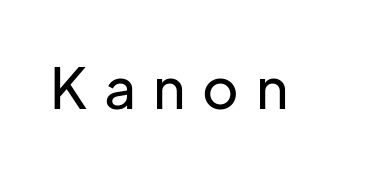
The image shows 56 px sans-serif type, upright; set unusually wide letter spacing (+0.3 em), not underlined; low stroke contrast and a medium x-height.
